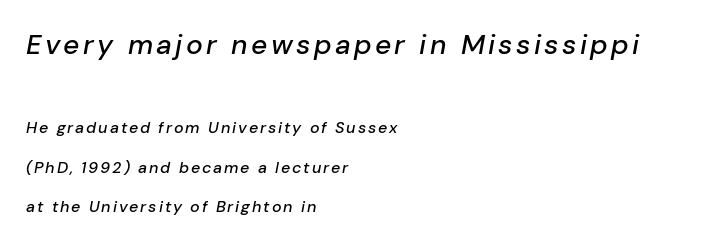
Horizontal bands of white between lines are thick stripes. Every character sits at an angle, as italics do. You get the large type first, then a drop to smaller type. The passage shown is not underscored anywhere.
